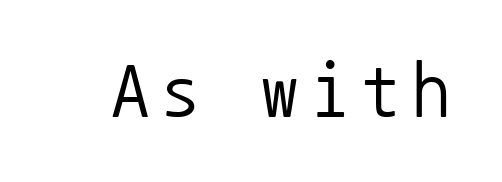
Notice how the stems are strictly vertical — no italics here. The area under the type is left untouched. Each stroke keeps to a modest, everyday thickness or less. The face used here is a sans, in the tradition of grotesques and geometrics. Note the uniform advance width — an 'i' takes as much space as an 'm'.
